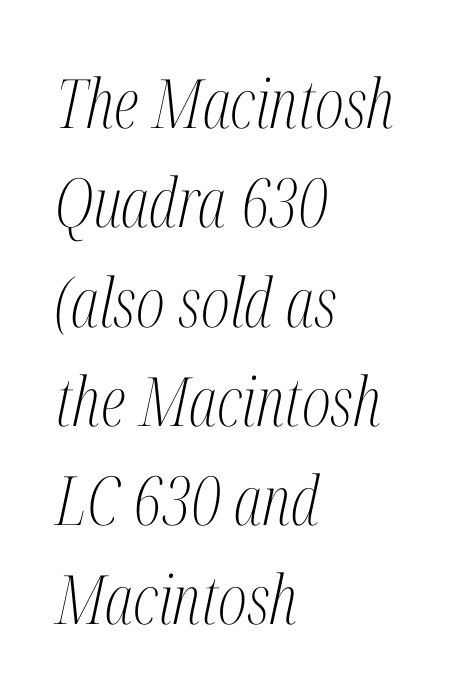
Visually the block forms a straight wall on the left and a jagged coastline on the right. Posture: slanted. Each letter's strokes conclude with small projecting serifs. You could call the tracking neutral — neither tight nor loose. Unbolded letterforms with no extra heft.
